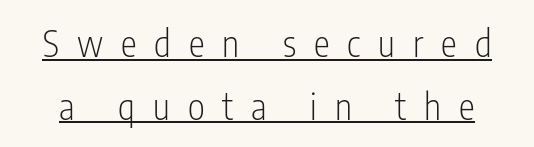
Q: Is the text bold? A: No.
Q: Is the text italic (slanted)? A: No, it is upright.
Q: Is the typeface a serif or a sans-serif typeface? A: Sans-serif.
Q: Is the text underlined? A: Yes.
Q: Is the spacing between letters normal or unusually wide? A: Unusually wide.
Q: Width (condensed, normal, or wide)? A: Condensed.
Q: Stroke contrast? A: Low.
Q: x-height? A: Medium.
Q: Monospaced? A: No.
